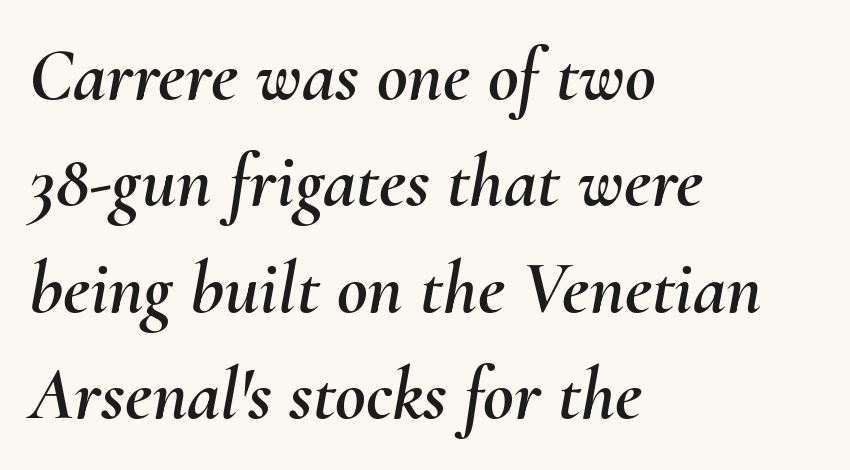
Q: Is the text italic (slanted)? A: Yes, it leans right by about 10 degrees.
Q: Is the text underlined? A: No.
Q: How is the paragraph aligned? A: Left-aligned.
Q: Is the spacing between letters normal or unusually wide? A: Normal.
Q: Is the spacing between lines tight, normal or loose? A: Normal.
Q: Width (condensed, normal, or wide)? A: Normal.
Q: Stroke contrast? A: Medium.
Q: x-height? A: Small.
Q: Monospaced? A: No.
